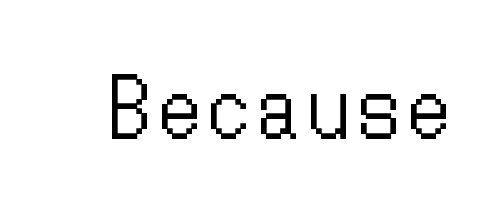
The image shows 79 px regular-weight, condensed type, upright; set not underlined; low stroke contrast and a medium x-height.
